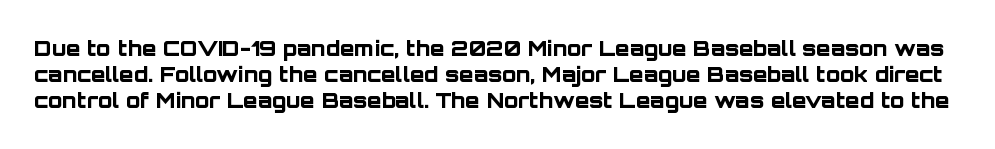
Caption: bold face, heavy strokes. Here the glyphs are tracked normally, forming tight word shapes. Underline: absent. The typography opts for an upright posture over an oblique one.
